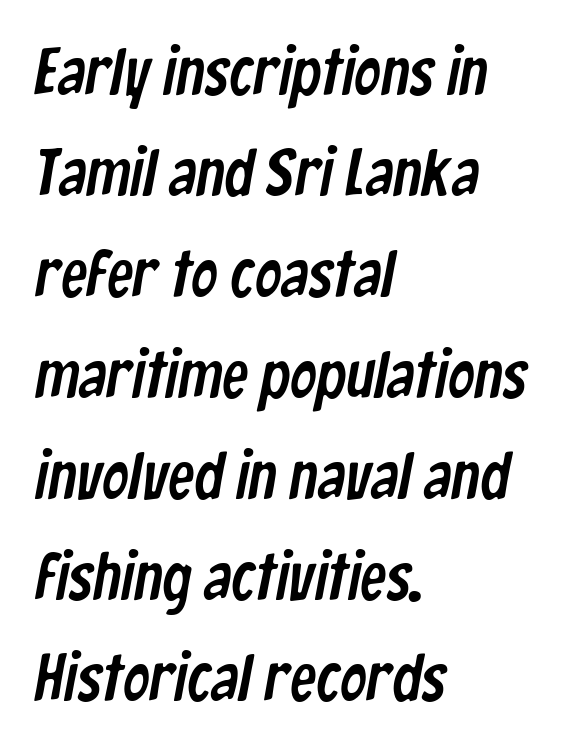
The image shows 66 px condensed sans-serif type; set left-aligned, normal line spacing (1.53x), normal letter spacing, not underlined; low stroke contrast and a medium x-height.
